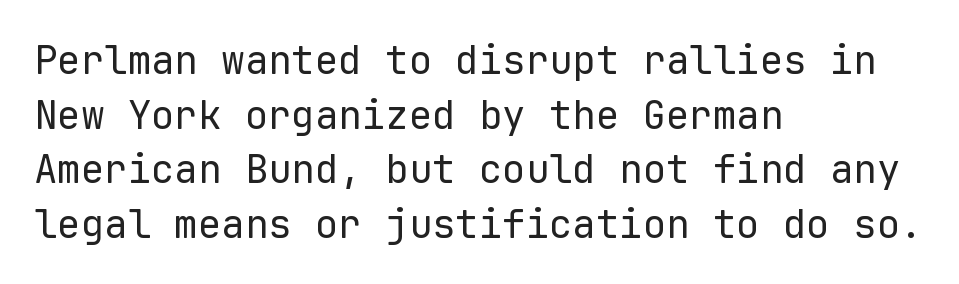
{"serif": "no", "italic": "no", "bold": "no", "weight": "regular", "width": "normal", "stroke_contrast": "low", "x_height": "medium", "monospaced": "yes", "underline": "no", "align": "left", "line_spacing": "normal", "line_spacing_ratio": 1.4, "letter_spacing": "normal", "letter_spacing_em": 0.0, "glyph_px": 39}
